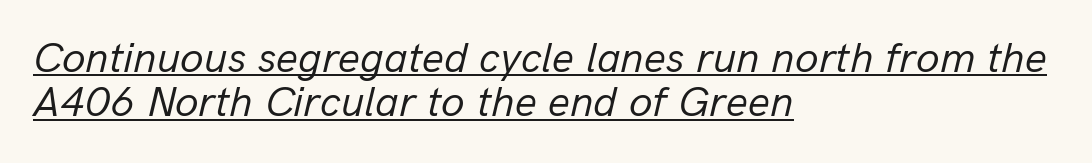
Looking at the ascenders, they clearly lean. Layout note: lines flush left. Character widths vary here, with narrow letters taking less room than wide ones. Students, observe the line beneath the letters — that is underlining. The characters are drawn with everyday or finer stroke widths.
